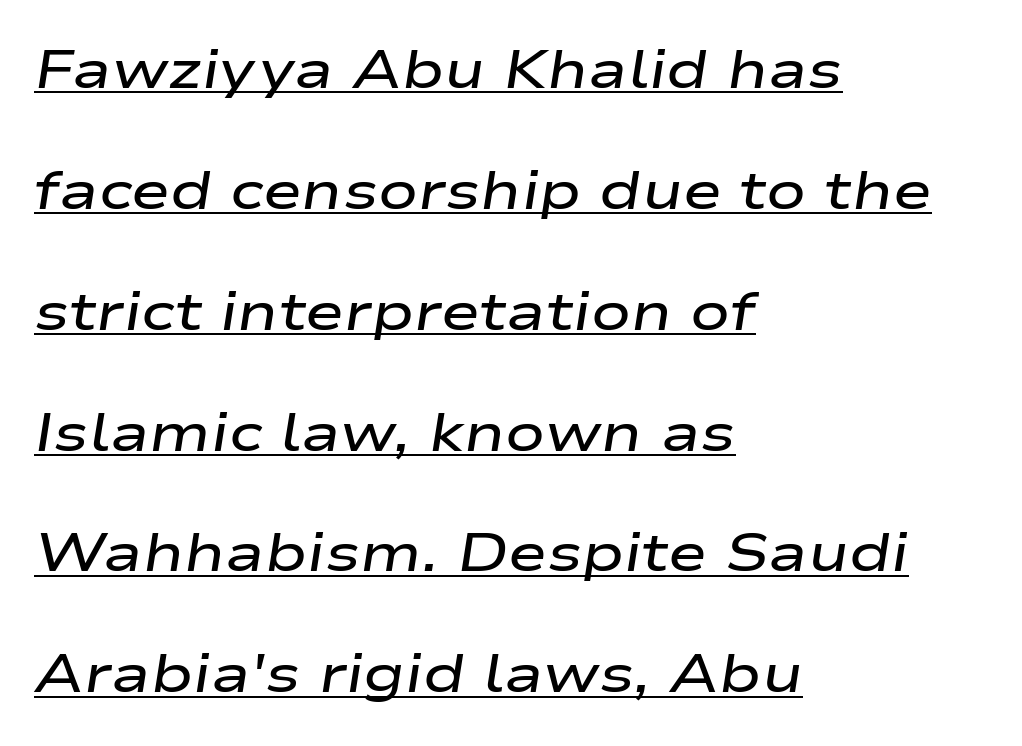
Q: Is the text bold? A: Semi-bold.
Q: Is the text italic (slanted)? A: Yes, it leans right by about 9 degrees.
Q: Is the text underlined? A: Yes.
Q: How is the paragraph aligned? A: Left-aligned.
Q: Is the spacing between letters normal or unusually wide? A: Normal.
Q: Is the spacing between lines tight, normal or loose? A: Loose.
Q: Width (condensed, normal, or wide)? A: Wide.
Q: Stroke contrast? A: Low.
Q: x-height? A: Medium.
Q: Monospaced? A: No.
